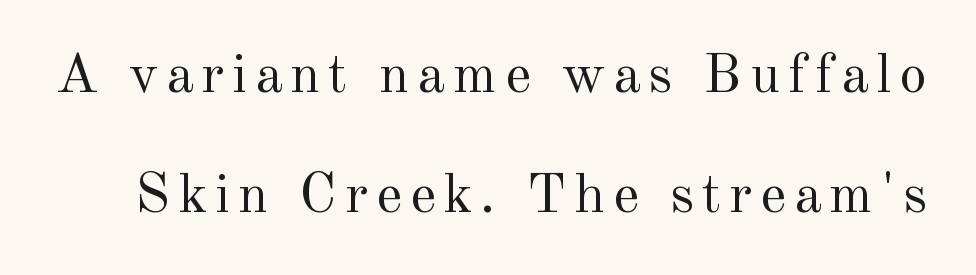
Does the type have serifs? Yes, each stem ends in a small foot. No heavy texture on the line: the type isn't bold. The letters stand upright; this is a roman face. How would I describe the line gaps? Wide and relaxed. Nobody drew a line under any word here.
